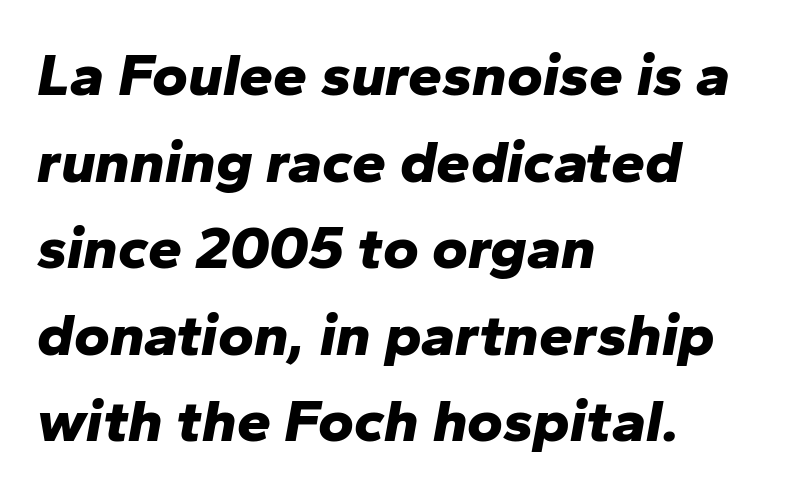
Q: Is the text bold? A: Yes.
Q: Is the text italic (slanted)? A: Yes, it leans right by about 10 degrees.
Q: Is the text underlined? A: No.
Q: How is the paragraph aligned? A: Left-aligned.
Q: Is the spacing between letters normal or unusually wide? A: Normal.
Q: Is the spacing between lines tight, normal or loose? A: Normal.
Q: Width (condensed, normal, or wide)? A: Normal.
Q: Stroke contrast? A: Low.
Q: x-height? A: Medium.
Q: Monospaced? A: No.
